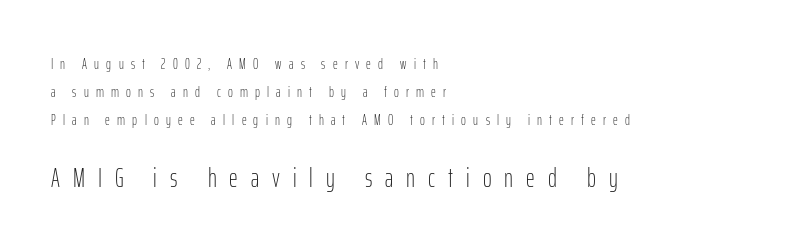
{"italic": "no", "bold": "no", "underline": "no", "align": "left", "line_spacing_ratio": 1.86, "letter_spacing": "wide", "letter_spacing_em": 0.48, "larger_block": "second", "size_ratio": 1.8, "glyph_px": 27}
